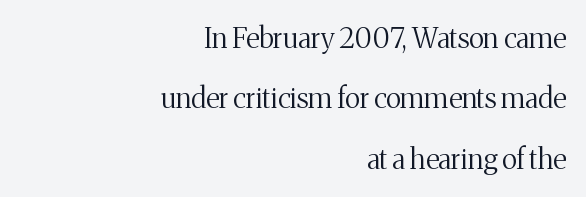
Q: Is the text bold? A: No.
Q: Is the text italic (slanted)? A: No, it is upright.
Q: Is the typeface a serif or a sans-serif typeface? A: Serif.
Q: Is the text underlined? A: No.
Q: How is the paragraph aligned? A: Right-aligned.
Q: Is the spacing between letters normal or unusually wide? A: Normal.
Q: Is the spacing between lines tight, normal or loose? A: Loose.
Q: Width (condensed, normal, or wide)? A: Normal.
Q: Stroke contrast? A: Medium.
Q: x-height? A: Medium.
Q: Monospaced? A: No.
